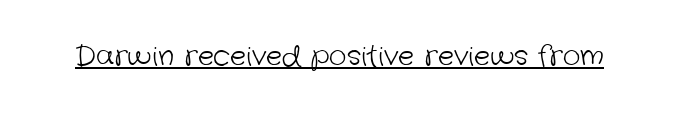
{"bold": "no", "underline": "yes", "letter_spacing": "normal", "letter_spacing_em": 0.0, "glyph_px": 27}
